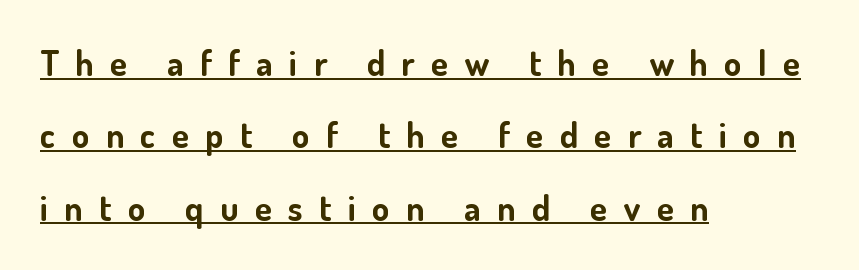
The image shows 35 px bold sans-serif type, upright; set left-aligned, loose line spacing (2.07x), unusually wide letter spacing (+0.47 em), underlined; low stroke contrast and a small x-height.
